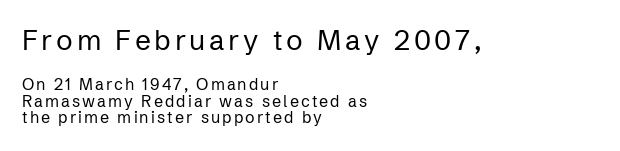
The image shows 28 px regular-weight sans-serif type, upright; set left-aligned, tight line spacing (1.05x), not underlined; the first (top) block is 1.75x larger; low stroke contrast and a medium x-height.
